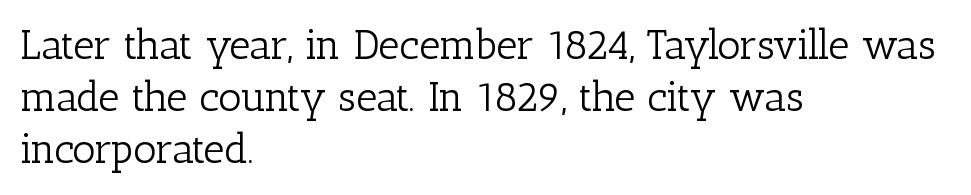
{"serif": "yes", "italic": "no", "bold": "no", "weight": "light", "width": "normal", "stroke_contrast": "low", "x_height": "medium", "monospaced": "no", "underline": "no", "align": "left", "line_spacing": "normal", "line_spacing_ratio": 1.27, "letter_spacing": "normal", "letter_spacing_em": 0.0, "glyph_px": 41}
